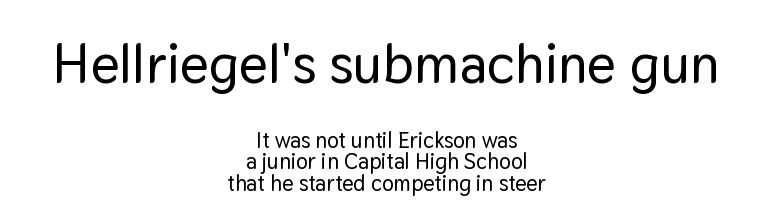
Tracking value appears to be zero — textbook default spacing. The letters advance in unequal steps, a hallmark of proportional type. Vertically, the passage feels compressed, each row crowding the next. This sample uses an upright cut, with every glyph sitting square on the baseline. This layout puts the oversized block above and the modest block below. Anything drawn beneath the words? Only blank space.
